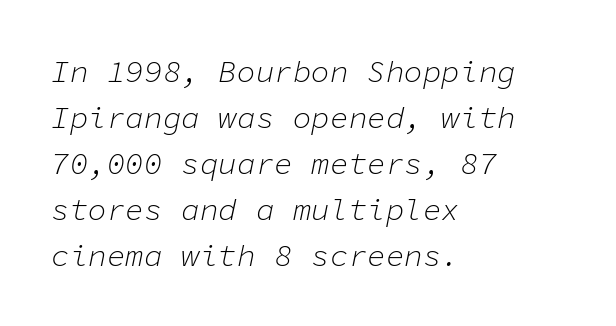
Q: Is the text bold? A: No.
Q: Is the text italic (slanted)? A: Yes, it leans right by about 11 degrees.
Q: Is the text underlined? A: No.
Q: How is the paragraph aligned? A: Left-aligned.
Q: Is the spacing between letters normal or unusually wide? A: Normal.
Q: Is the spacing between lines tight, normal or loose? A: Normal.
Q: Width (condensed, normal, or wide)? A: Normal.
Q: Stroke contrast? A: Low.
Q: x-height? A: Medium.
Q: Monospaced? A: Yes.
